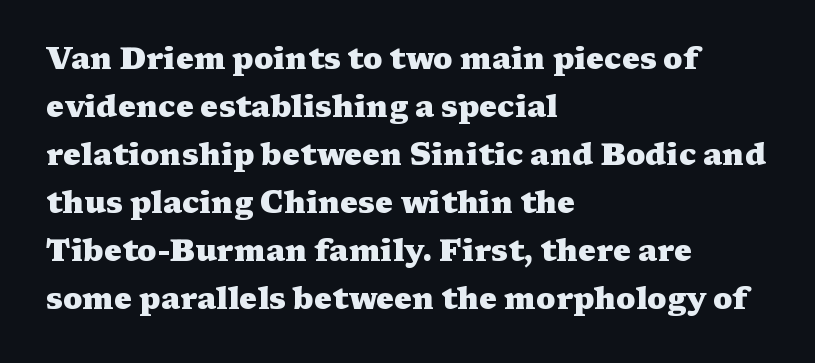
The image shows 30 px heavy, wide serif type, upright; set left-aligned, normal line spacing (1.6x), normal letter spacing, not underlined; medium stroke contrast and a medium x-height.
